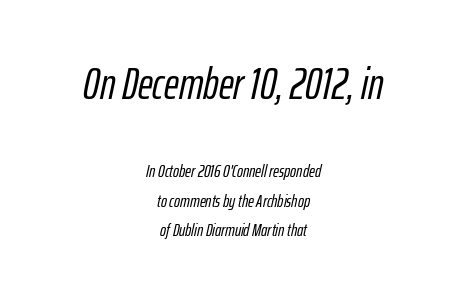
Q: Is the text italic (slanted)? A: Yes, it leans right by about 12 degrees.
Q: Is the text underlined? A: No.
Q: How is the paragraph aligned? A: Centered.
Q: Is the spacing between letters normal or unusually wide? A: Normal.
Q: Is the spacing between lines tight, normal or loose? A: Normal.
Q: Which block of text is set in a larger size, the first (top) or the second (bottom)? A: The first (top) one.
Q: Width (condensed, normal, or wide)? A: Condensed.
Q: Stroke contrast? A: Low.
Q: x-height? A: Medium.
Q: Monospaced? A: No.
